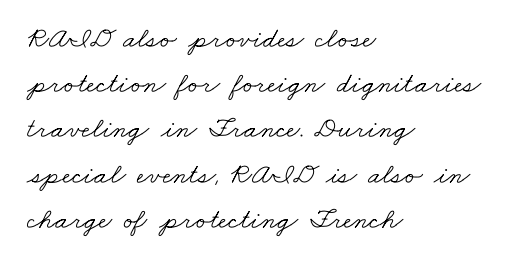
{"serif": "yes", "bold": "no", "weight": "light", "width": "wide", "stroke_contrast": "low", "x_height": "small", "monospaced": "no", "underline": "no", "align": "left", "line_spacing": "normal", "line_spacing_ratio": 1.56, "letter_spacing": "normal", "letter_spacing_em": 0.0, "glyph_px": 29}
